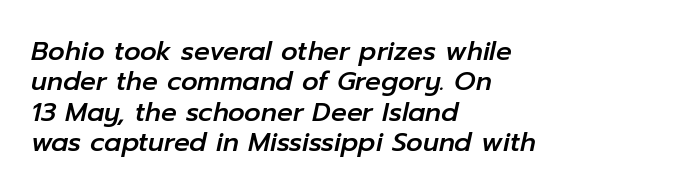
The image shows 26 px text type, italic (leaning right); set left-aligned, line spacing 1.17x, normal letter spacing, not underlined.
